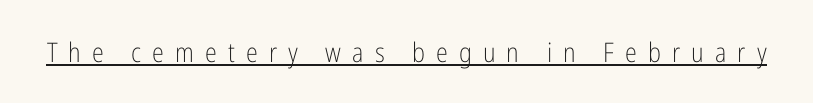
Q: Is the text bold? A: No.
Q: Is the text italic (slanted)? A: No, it is upright.
Q: Is the text underlined? A: Yes.
Q: Is the spacing between letters normal or unusually wide? A: Unusually wide.
